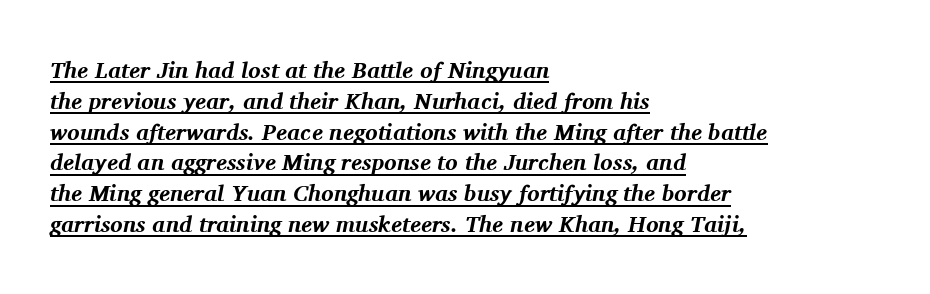
The image shows 23 px bold type, italic (leaning right); set left-aligned, normal line spacing (1.34x), normal letter spacing, underlined.
